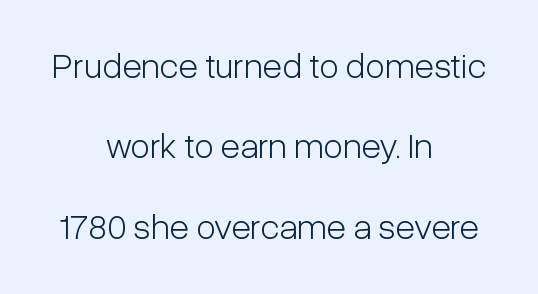
Compared with typical body copy, the letter spacing here is the same. A typesetter would label this face a sans. The foot of each line stays bare and open. These lines stand farther apart than default settings would place them. The letters stand upright; this is a roman face.
